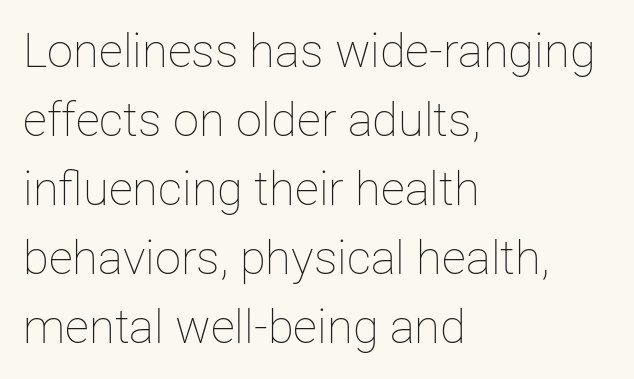
Q: Is the text bold? A: No.
Q: Is the text italic (slanted)? A: No, it is upright.
Q: Is the text underlined? A: No.
Q: How is the paragraph aligned? A: Left-aligned.
Q: Is the spacing between letters normal or unusually wide? A: Normal.
Q: Is the spacing between lines tight, normal or loose? A: Normal.
Q: Width (condensed, normal, or wide)? A: Normal.
Q: Stroke contrast? A: Low.
Q: x-height? A: Medium.
Q: Monospaced? A: No.
